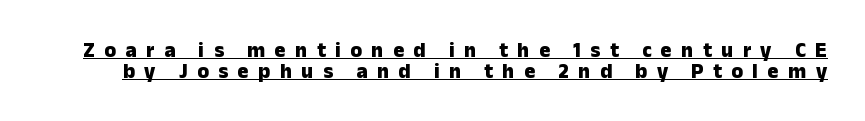
The image shows 21 px bold type, upright; set tight line spacing (0.99x), unusually wide letter spacing (+0.45 em), underlined.
